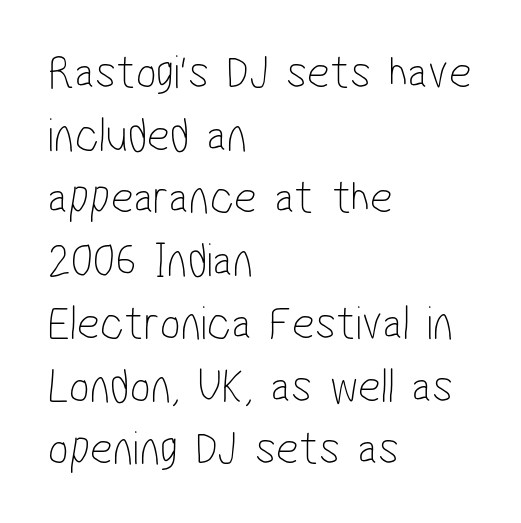
Q: Is the text bold? A: No.
Q: Is the typeface a serif or a sans-serif typeface? A: Sans-serif.
Q: Is the text underlined? A: No.
Q: How is the paragraph aligned? A: Left-aligned.
Q: Is the spacing between letters normal or unusually wide? A: Normal.
Q: Is the spacing between lines tight, normal or loose? A: Normal.
Q: Width (condensed, normal, or wide)? A: Condensed.
Q: Stroke contrast? A: Low.
Q: x-height? A: Medium.
Q: Monospaced? A: No.
